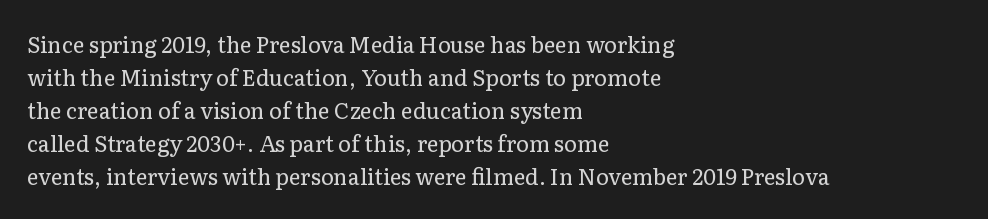
The image shows 22 px text type, upright; set left-aligned, normal line spacing (1.5x), normal letter spacing, not underlined.
